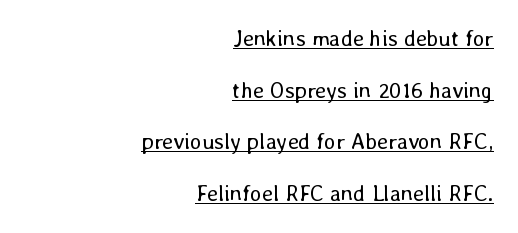
Q: Is the text bold? A: No.
Q: Is the text italic (slanted)? A: No, it is upright.
Q: Is the text underlined? A: Yes.
Q: How is the paragraph aligned? A: Right-aligned.
Q: Is the spacing between letters normal or unusually wide? A: Normal.
Q: Is the spacing between lines tight, normal or loose? A: Loose.
